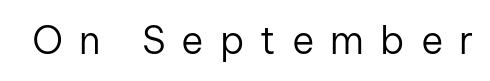
The image shows 38 px regular-weight sans-serif type, upright; set unusually wide letter spacing (+0.42 em), not underlined; low stroke contrast and a medium x-height.
